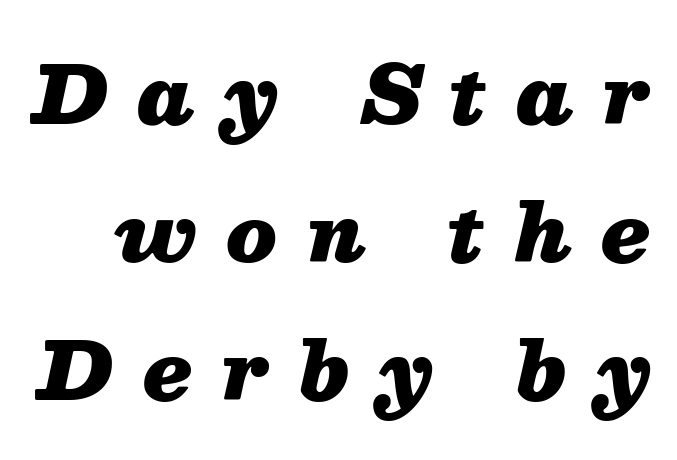
Unmarked baselines from the first word to the last. The glyphs look as if they've been sheared to an angle. The characters look thick and weighty, a clear bold. Look at the tracking — it's clearly loosened, letters drifting apart.
